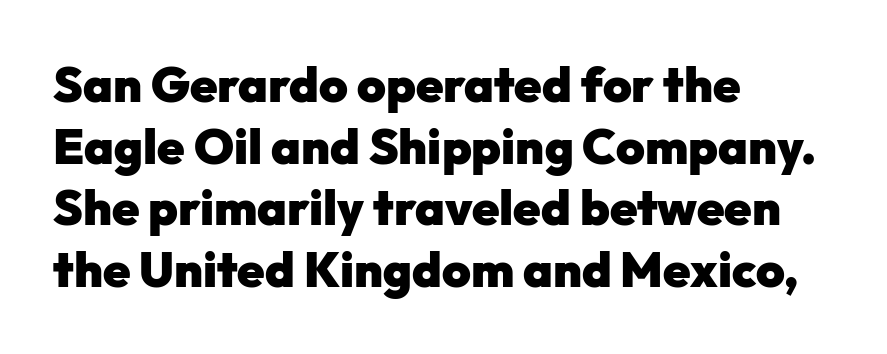
Q: Is the text bold? A: Yes.
Q: Is the text italic (slanted)? A: No, it is upright.
Q: Is the typeface a serif or a sans-serif typeface? A: Sans-serif.
Q: Is the text underlined? A: No.
Q: How is the paragraph aligned? A: Left-aligned.
Q: Is the spacing between letters normal or unusually wide? A: Normal.
Q: Is the spacing between lines tight, normal or loose? A: Normal.
Q: Width (condensed, normal, or wide)? A: Normal.
Q: Stroke contrast? A: Low.
Q: x-height? A: Medium.
Q: Monospaced? A: No.
